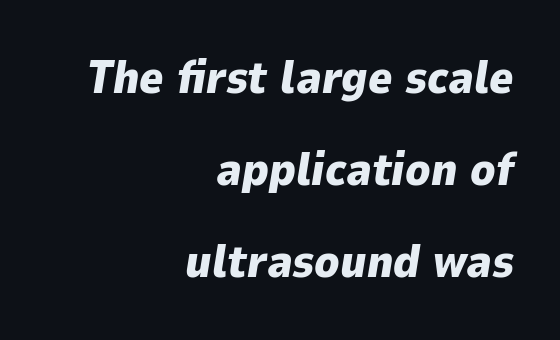
There's an unmistakable incline to the writing here. You could fit nearly another row in the gap between these rows. The sample has been set heavy, in full bold. The letters sit at their default tracking, neither squeezed nor spread.
